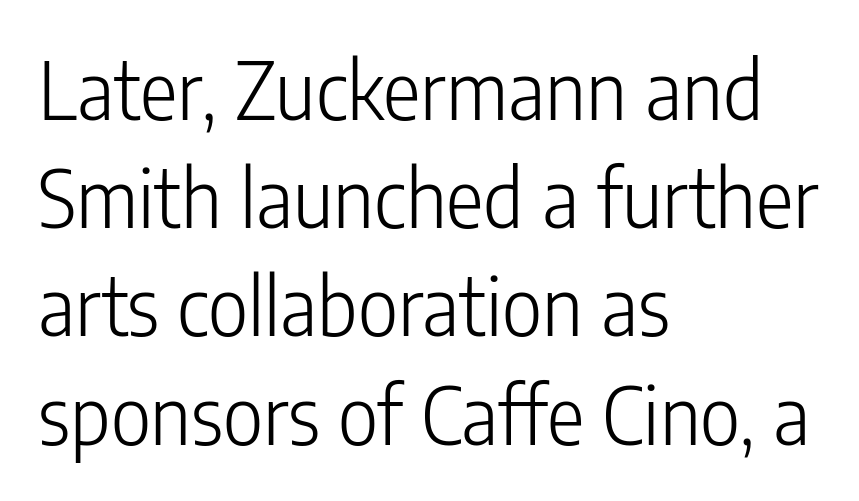
{"serif": "no", "italic": "no", "bold": "no", "weight": "light", "width": "condensed", "stroke_contrast": "low", "x_height": "medium", "monospaced": "no", "underline": "no", "align": "left", "line_spacing": "normal", "line_spacing_ratio": 1.37, "letter_spacing": "normal", "letter_spacing_em": 0.0, "glyph_px": 79}
